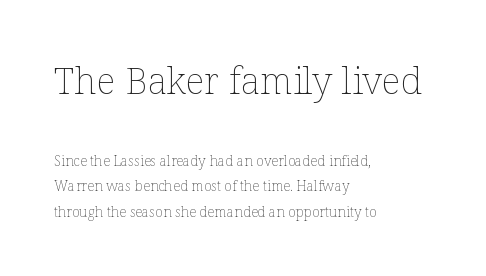
{"italic": "no", "bold": "no", "weight": "thin", "width": "normal", "stroke_contrast": "low", "x_height": "medium", "monospaced": "no", "underline": "no", "align": "left", "line_spacing_ratio": 1.82, "letter_spacing": "normal", "letter_spacing_em": 0.0, "larger_block": "first", "size_ratio": 2.64, "glyph_px": 37}
